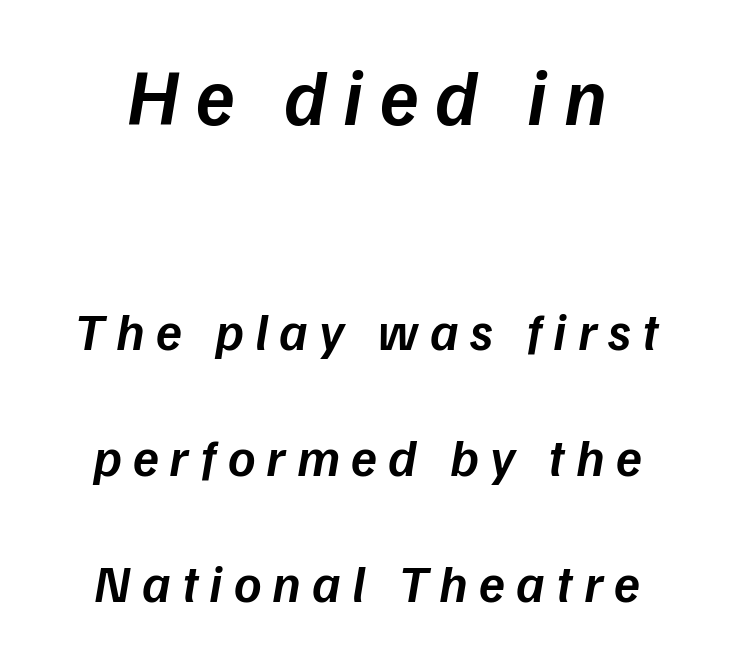
Q: Is the text bold? A: Semi-bold.
Q: Is the text italic (slanted)? A: Yes, it leans right by about 9 degrees.
Q: Is the text underlined? A: No.
Q: How is the paragraph aligned? A: Centered.
Q: Is the spacing between letters normal or unusually wide? A: Unusually wide.
Q: Is the spacing between lines tight, normal or loose? A: Loose.
Q: Which block of text is set in a larger size, the first (top) or the second (bottom)? A: The first (top) one.
Q: Width (condensed, normal, or wide)? A: Normal.
Q: Stroke contrast? A: Low.
Q: x-height? A: Medium.
Q: Monospaced? A: No.
